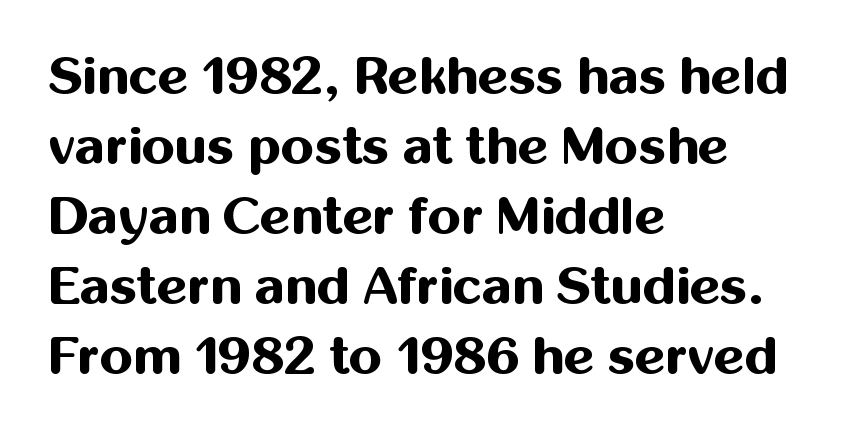
Proportional: the letters do not fall into vertical columns. Which margin do the lines hug? The left one — the right edge is uneven. This block has exactly the height ordinary leading produces. How heavy is the stroke? Heavy — this is a bold. Rendered with straight, roman letterforms. Words float on clear page, feet unadorned.
